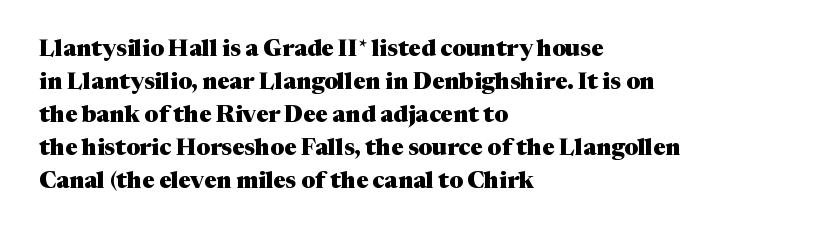
The image shows 23 px bold type, upright; set left-aligned, normal line spacing (1.43x), normal letter spacing, not underlined.
